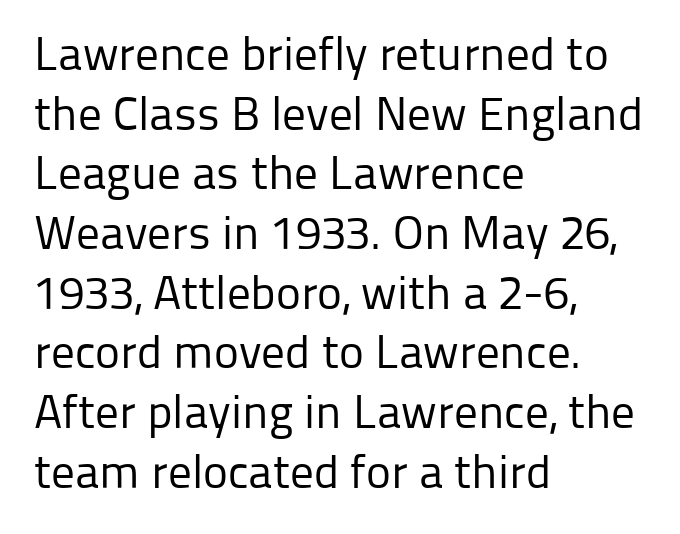
The image shows 47 px regular-weight sans-serif type, upright; set left-aligned, normal line spacing (1.27x), normal letter spacing, not underlined; low stroke contrast and a medium x-height.
